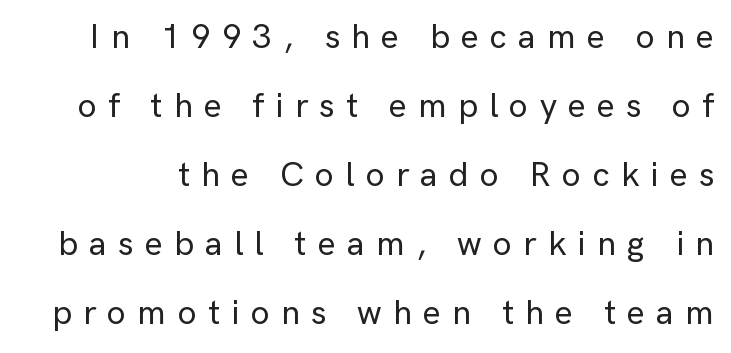
{"serif": "no", "italic": "no", "width": "normal", "stroke_contrast": "low", "x_height": "medium", "monospaced": "no", "underline": "no", "line_spacing": "loose", "line_spacing_ratio": 2.03, "letter_spacing": "wide", "letter_spacing_em": 0.33, "glyph_px": 34}
